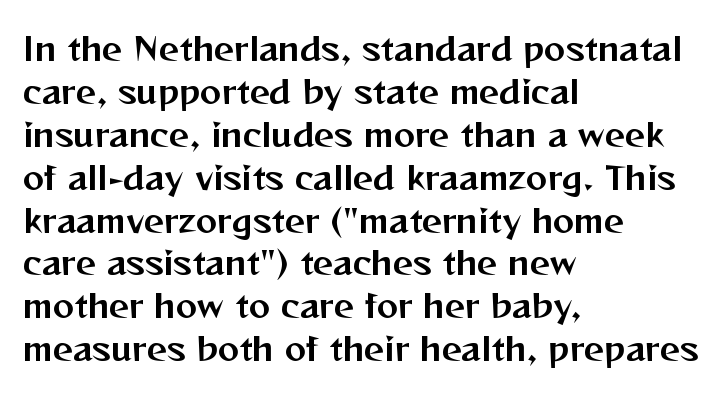
The image shows 32 px sans-serif type, upright; set left-aligned, normal line spacing (1.34x), normal letter spacing, not underlined; medium stroke contrast and a medium x-height.
